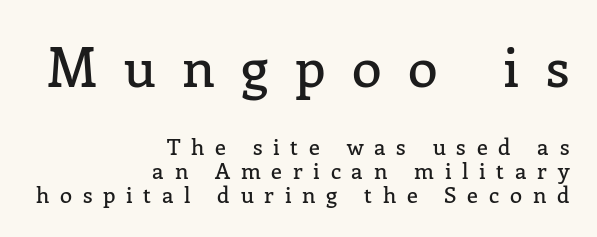
Notice how the passage keeps a crisp vertical edge on the right only. To sum up the face: it has serifs. The passage shown is not underscored anywhere. Italic: no, the glyphs are upright roman. The letters in the upper block stand taller than those in the block below.
